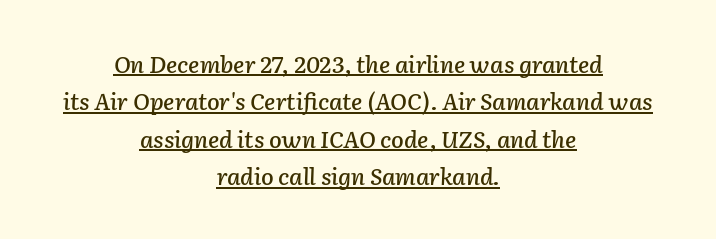
Is there an underline? Yes — a line sits under the letters. Normally led — the rows are evenly, conventionally spaced. Layout note: lines centered. The face used here is rendered with its standard letterfit. Compared with ordinary roman type, these characters are visibly tilted.
